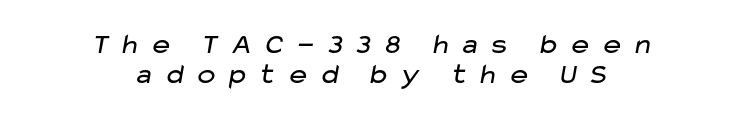
Q: Is the text bold? A: No.
Q: Is the typeface a serif or a sans-serif typeface? A: Sans-serif.
Q: Is the text underlined? A: No.
Q: How is the paragraph aligned? A: Centered.
Q: Is the spacing between letters normal or unusually wide? A: Unusually wide.
Q: Is the spacing between lines tight, normal or loose? A: Tight.
Q: Width (condensed, normal, or wide)? A: Wide.
Q: Stroke contrast? A: Low.
Q: x-height? A: Medium.
Q: Monospaced? A: No.
